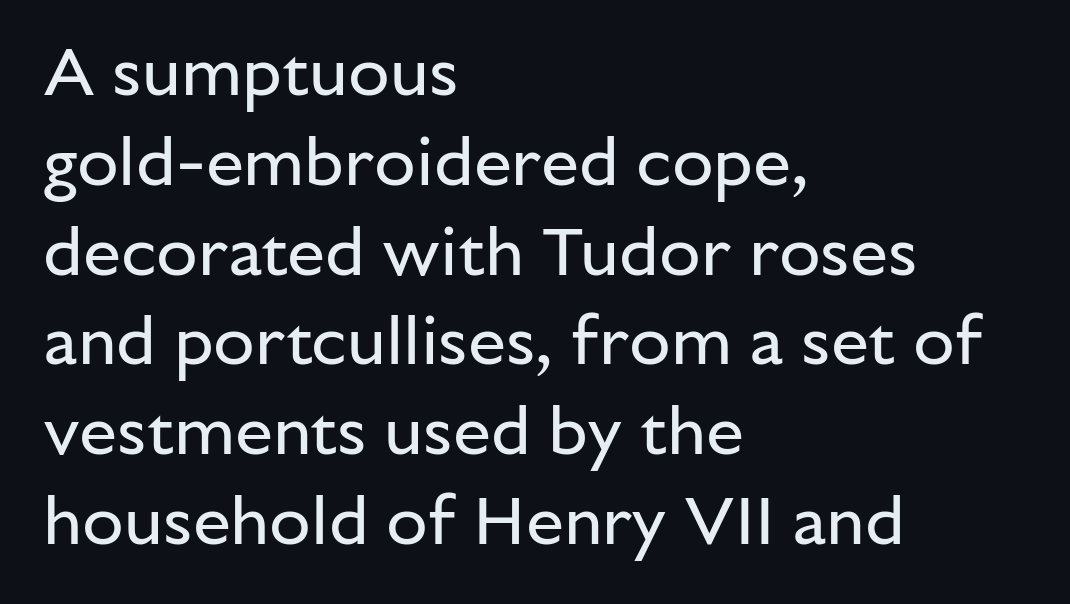
{"serif": "no", "italic": "no", "bold": "no", "weight": "regular", "width": "normal", "stroke_contrast": "low", "x_height": "medium", "monospaced": "no", "underline": "no", "align": "left", "line_spacing": "normal", "line_spacing_ratio": 1.32, "letter_spacing": "normal", "letter_spacing_em": 0.0, "glyph_px": 68}
